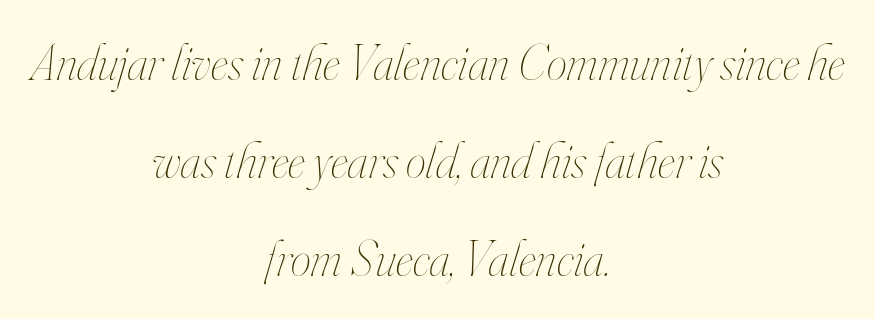
Q: Is the text bold? A: No.
Q: Is the text italic (slanted)? A: Yes, it leans right by about 16 degrees.
Q: Is the text underlined? A: No.
Q: How is the paragraph aligned? A: Centered.
Q: Is the spacing between letters normal or unusually wide? A: Normal.
Q: Is the spacing between lines tight, normal or loose? A: Loose.
Q: Width (condensed, normal, or wide)? A: Condensed.
Q: Stroke contrast? A: High.
Q: x-height? A: Small.
Q: Monospaced? A: No.
